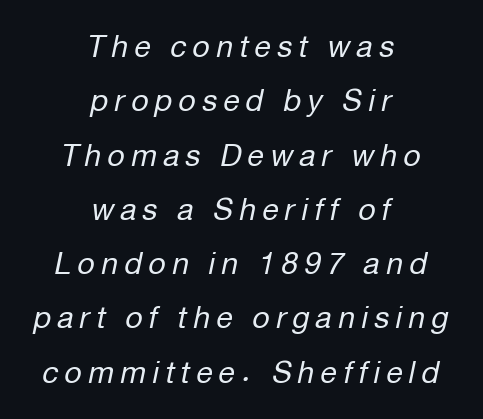
{"italic": "yes", "lean": "right", "slant_degrees": 12, "bold": "no", "weight": "regular", "width": "normal", "stroke_contrast": "low", "x_height": "medium", "monospaced": "no", "underline": "no", "align": "center", "line_spacing_ratio": 1.81, "letter_spacing": "wide", "letter_spacing_em": 0.21, "glyph_px": 30}
